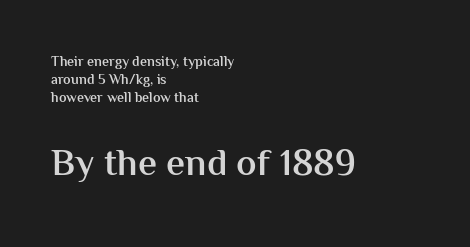
Designer's note — italics off, roman on. The later block is typeset at a bigger size than the earlier block. A typesetter would call this proportional, since set widths differ per character. The glyphs are unaccompanied by any horizontal stroke below them.
